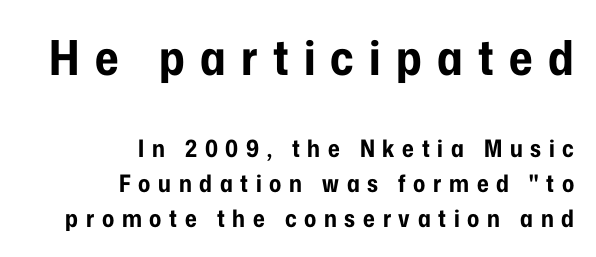
The image shows 48 px bold, condensed sans-serif type, upright; set right-aligned, normal line spacing (1.45x), unusually wide letter spacing (+0.32 em), not underlined; the first (top) block is 2.0x larger; low stroke contrast and a medium x-height.
